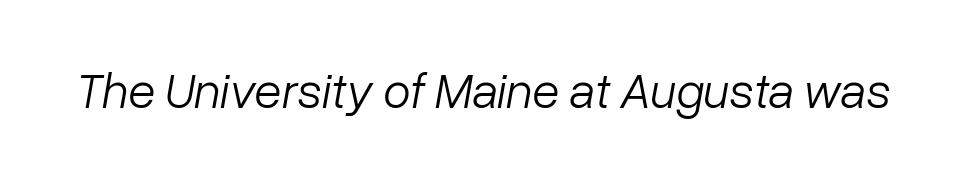
The image shows 50 px light type, italic (leaning right); set normal letter spacing, not underlined; low stroke contrast and a medium x-height.
